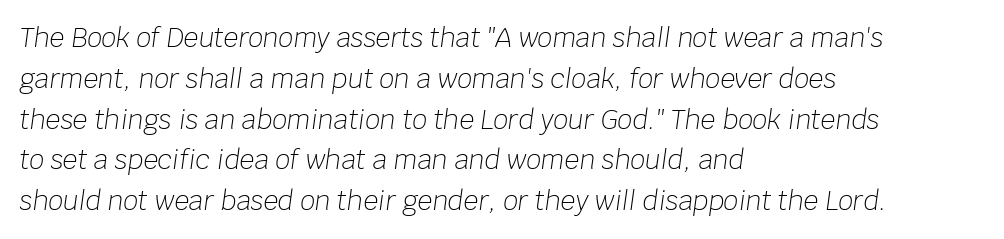
{"italic": "yes", "lean": "right", "slant_degrees": 8, "bold": "no", "underline": "no", "align": "left", "line_spacing": "normal", "line_spacing_ratio": 1.57, "letter_spacing": "normal", "letter_spacing_em": 0.0, "glyph_px": 26}
